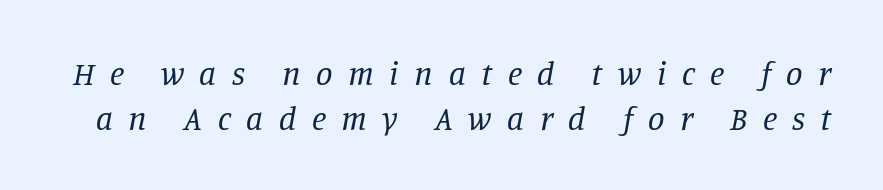
The image shows 33 px regular-weight serif type, italic (leaning right); set normal line spacing (1.36x), unusually wide letter spacing (+0.47 em), not underlined; low stroke contrast and a large x-height.
